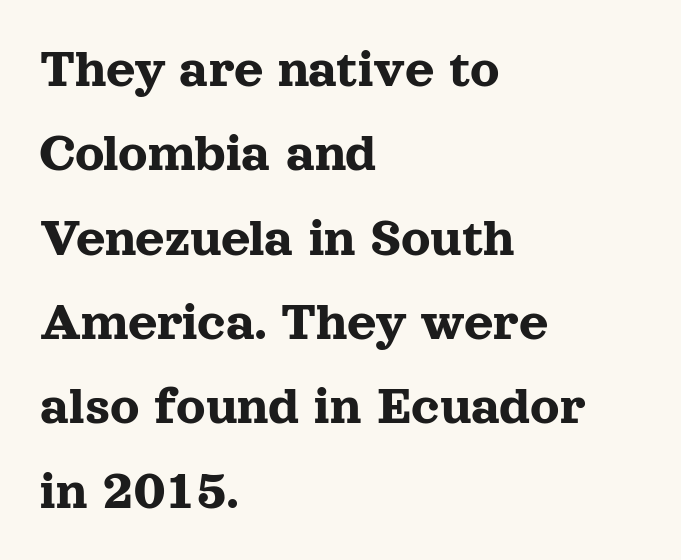
Font category for this specimen: serif. The gaps between neighbouring characters are ordinary and unremarkable. Letters rest on an invisible, unmarked baseline. Notice how the passage keeps a crisp vertical edge on the left only.
